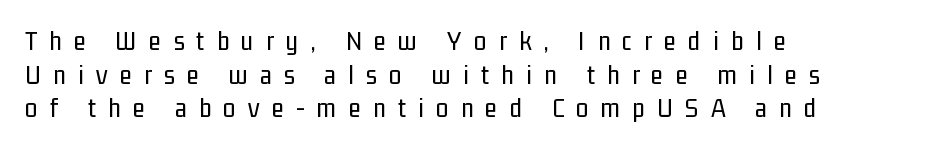
The image shows 28 px regular-weight, condensed sans-serif type, upright; set left-aligned, line spacing 1.2x, unusually wide letter spacing (+0.44 em), not underlined; low stroke contrast and a medium x-height.
